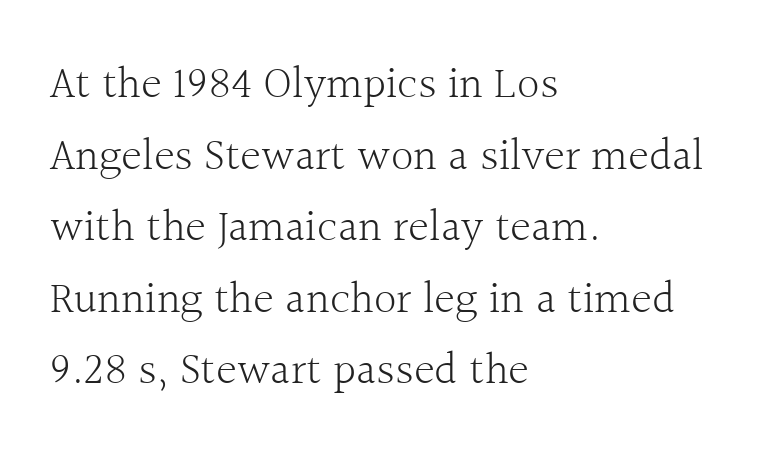
The image shows 45 px light serif type, upright; set left-aligned, normal line spacing (1.59x), normal letter spacing, not underlined; a medium x-height.
